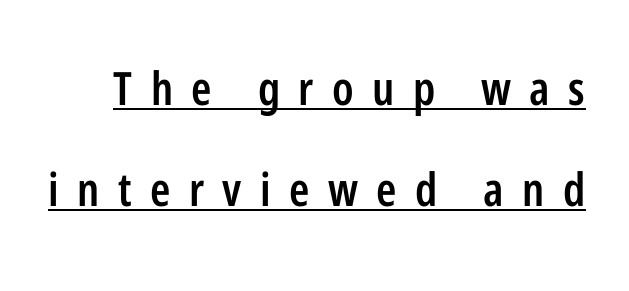
The image shows 46 px semibold, condensed sans-serif type, upright; set loose line spacing (2.2x), unusually wide letter spacing (+0.4 em), underlined; low stroke contrast and a medium x-height.
